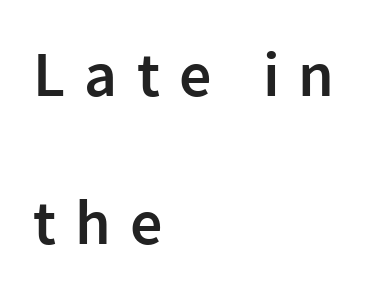
The image shows 64 px semibold sans-serif type, upright; set left-aligned, loose line spacing (2.32x), unusually wide letter spacing (+0.3 em), not underlined; low stroke contrast and a medium x-height.
